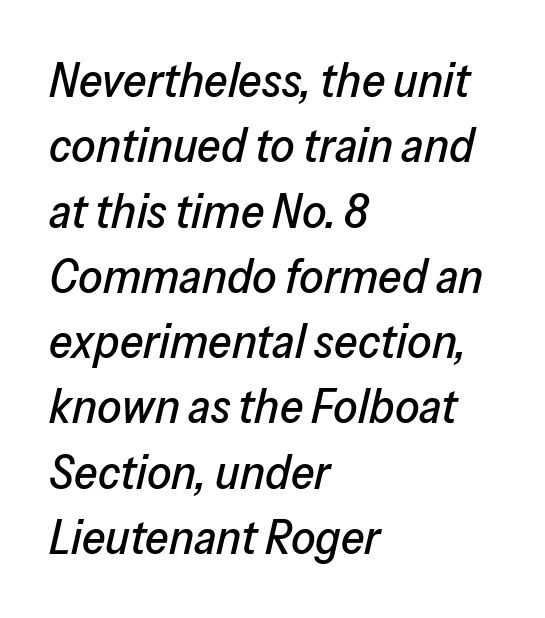
The image shows 48 px text type, italic (leaning right); set left-aligned, normal line spacing (1.36x), normal letter spacing, not underlined; low stroke contrast and a medium x-height.
